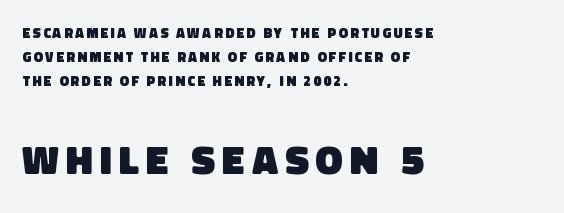
{"serif": "no", "bold": "yes", "weight": "heavy", "width": "normal", "stroke_contrast": "low", "x_height": "large", "monospaced": "no", "underline": "no", "align": "left", "line_spacing_ratio": 1.73, "larger_block": "second", "size_ratio": 2.93, "glyph_px": 41}
